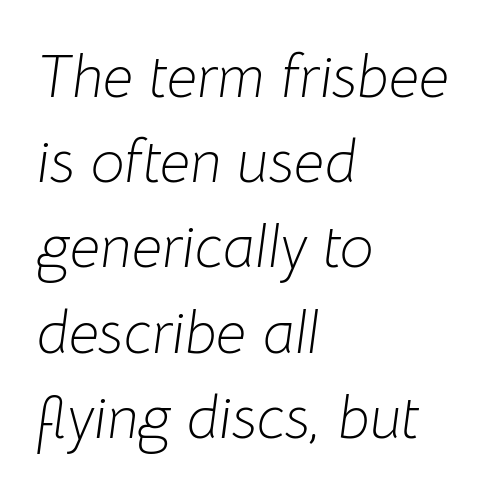
The image shows 60 px light type, italic (leaning right); set left-aligned, normal line spacing (1.42x), normal letter spacing, not underlined; low stroke contrast and a medium x-height.
